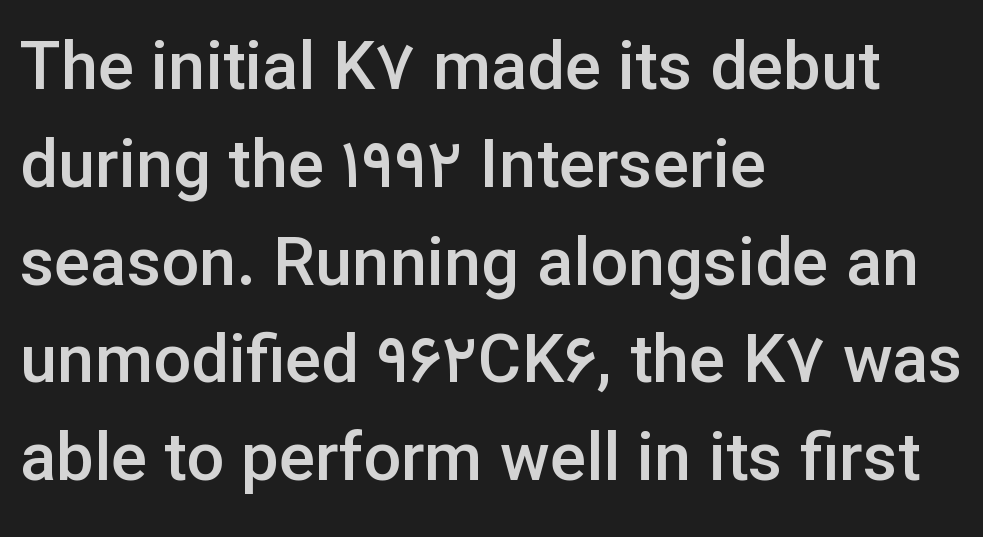
The image shows 67 px semibold sans-serif type, upright; set left-aligned, normal line spacing (1.46x), normal letter spacing, not underlined; low stroke contrast and a medium x-height.
